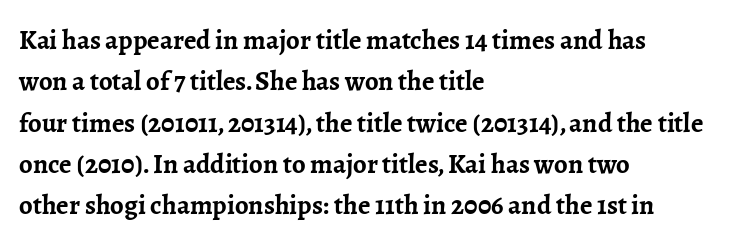
The image shows 27 px bold type, upright; set left-aligned, normal line spacing (1.53x), normal letter spacing, not underlined.
